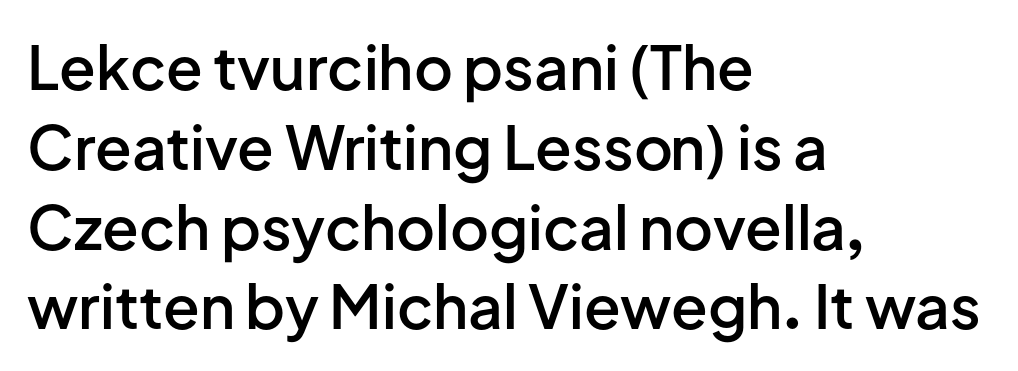
The image shows 60 px semibold sans-serif type, upright; set left-aligned, normal line spacing (1.33x), normal letter spacing, not underlined; low stroke contrast and a medium x-height.
